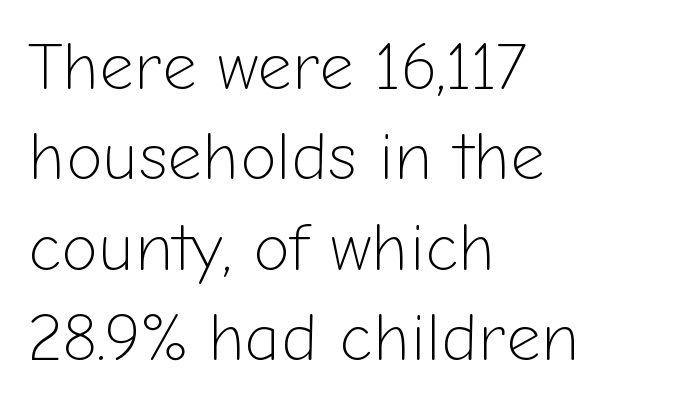
The image shows 67 px light sans-serif type, upright; set left-aligned, normal line spacing (1.35x), normal letter spacing, not underlined; low stroke contrast and a medium x-height.
